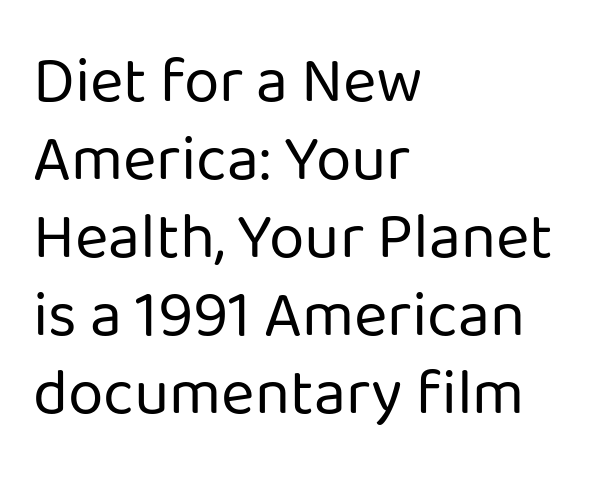
{"serif": "no", "italic": "no", "bold": "no", "weight": "regular", "width": "normal", "stroke_contrast": "low", "x_height": "medium", "monospaced": "no", "underline": "no", "align": "left", "line_spacing_ratio": 1.22, "letter_spacing": "normal", "letter_spacing_em": 0.0, "glyph_px": 64}
